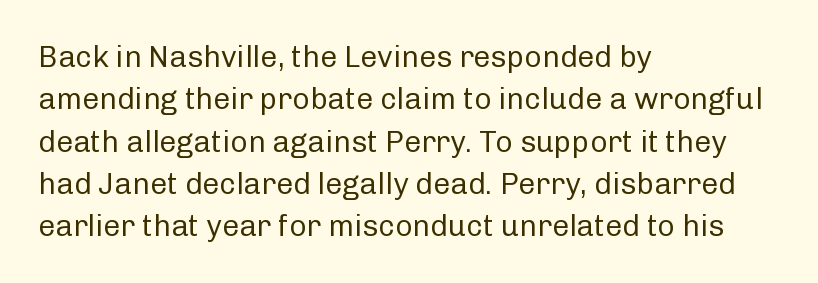
This rendering features lettering with no underline. Each letter keeps its own natural width here, so spacing adapts to shape. This block has exactly the height ordinary leading produces. Unlike a traditional serif, this face leaves its strokes unadorned.
